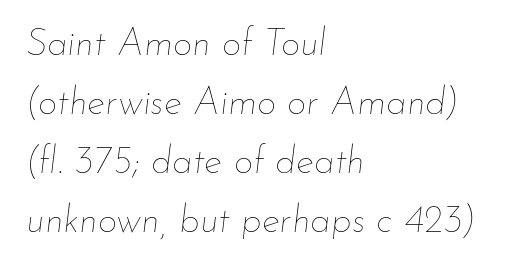
Q: Is the text bold? A: No.
Q: Is the text italic (slanted)? A: Yes, it leans right by about 7 degrees.
Q: Is the text underlined? A: No.
Q: How is the paragraph aligned? A: Left-aligned.
Q: Is the spacing between letters normal or unusually wide? A: Normal.
Q: Is the spacing between lines tight, normal or loose? A: Normal.
Q: Width (condensed, normal, or wide)? A: Normal.
Q: Stroke contrast? A: Low.
Q: x-height? A: Small.
Q: Monospaced? A: No.
